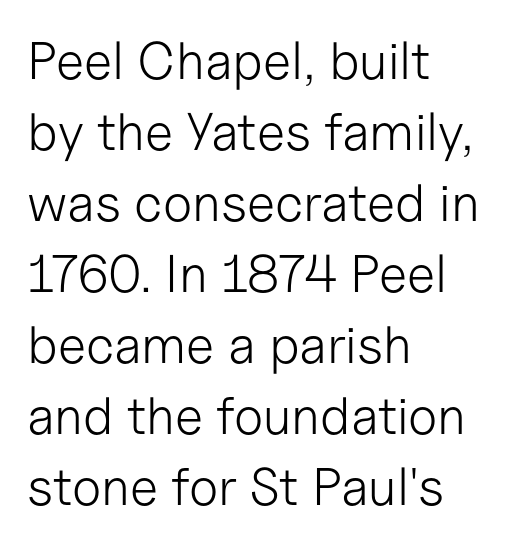
{"serif": "no", "italic": "no", "bold": "no", "weight": "light", "width": "normal", "stroke_contrast": "low", "x_height": "medium", "monospaced": "no", "underline": "no", "align": "left", "line_spacing": "normal", "line_spacing_ratio": 1.34, "letter_spacing": "normal", "letter_spacing_em": 0.0, "glyph_px": 53}
